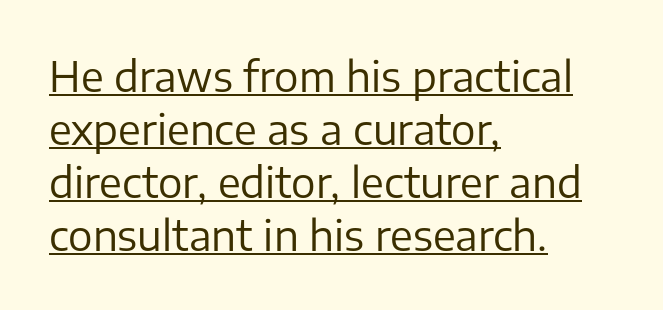
Q: Is the text bold? A: No.
Q: Is the text italic (slanted)? A: No, it is upright.
Q: Is the typeface a serif or a sans-serif typeface? A: Sans-serif.
Q: Is the text underlined? A: Yes.
Q: How is the paragraph aligned? A: Left-aligned.
Q: Is the spacing between letters normal or unusually wide? A: Normal.
Q: Is the spacing between lines tight, normal or loose? A: Normal.
Q: Width (condensed, normal, or wide)? A: Normal.
Q: Stroke contrast? A: Low.
Q: x-height? A: Medium.
Q: Monospaced? A: No.
